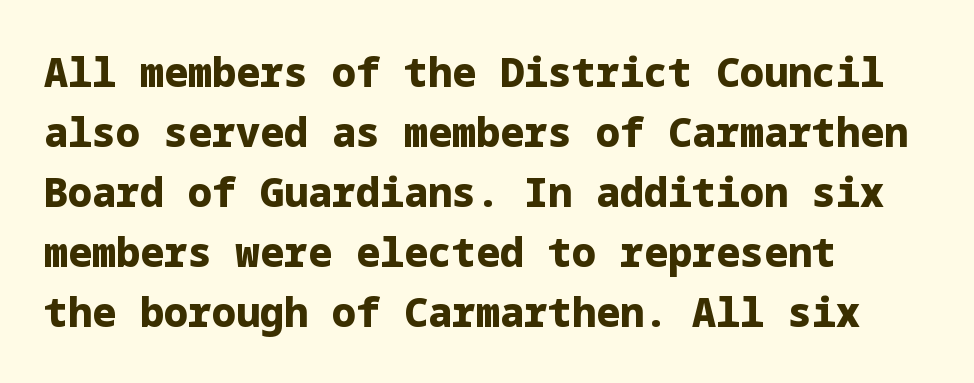
The image shows 40 px heavy sans-serif type, upright; set left-aligned, normal line spacing (1.5x), normal letter spacing, not underlined; low stroke contrast and a medium x-height.
